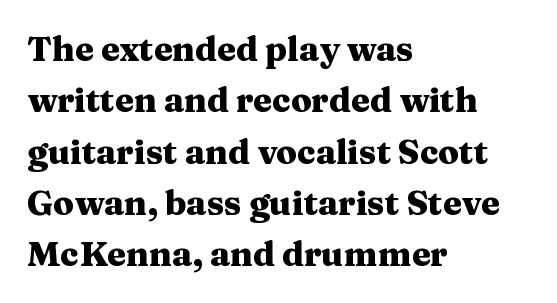
The image shows 34 px heavy, wide serif type, upright; set left-aligned, normal line spacing (1.51x), normal letter spacing, not underlined; medium stroke contrast and a medium x-height.
